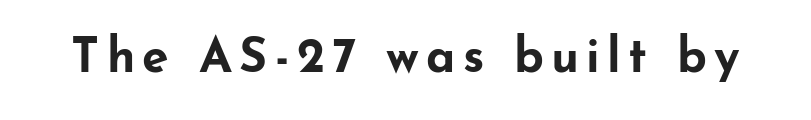
{"serif": "no", "italic": "no", "bold": "yes", "weight": "bold", "width": "wide", "stroke_contrast": "low", "x_height": "small", "monospaced": "no", "underline": "no", "glyph_px": 48}
